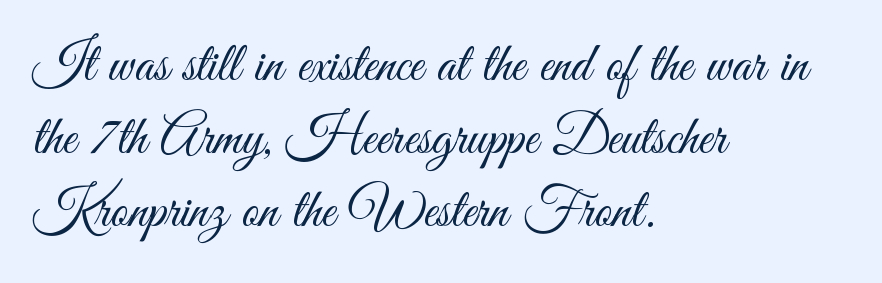
Q: Is the text bold? A: No.
Q: Is the text italic (slanted)? A: Yes.
Q: Is the typeface a serif or a sans-serif typeface? A: Sans-serif.
Q: Is the text underlined? A: No.
Q: How is the paragraph aligned? A: Left-aligned.
Q: Is the spacing between letters normal or unusually wide? A: Normal.
Q: Is the spacing between lines tight, normal or loose? A: Normal.
Q: Width (condensed, normal, or wide)? A: Condensed.
Q: Stroke contrast? A: Medium.
Q: x-height? A: Small.
Q: Monospaced? A: No.
